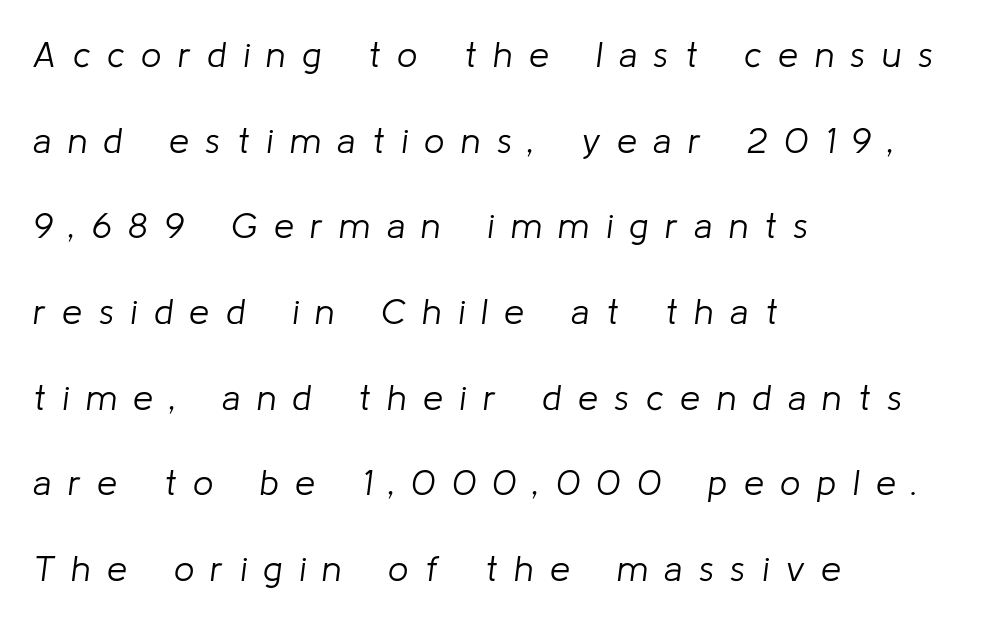
Q: Is the text bold? A: No.
Q: Is the text italic (slanted)? A: Yes, it leans right by about 8 degrees.
Q: Is the text underlined? A: No.
Q: How is the paragraph aligned? A: Left-aligned.
Q: Is the spacing between letters normal or unusually wide? A: Unusually wide.
Q: Is the spacing between lines tight, normal or loose? A: Loose.
Q: Width (condensed, normal, or wide)? A: Normal.
Q: Stroke contrast? A: Low.
Q: x-height? A: Medium.
Q: Monospaced? A: No.
